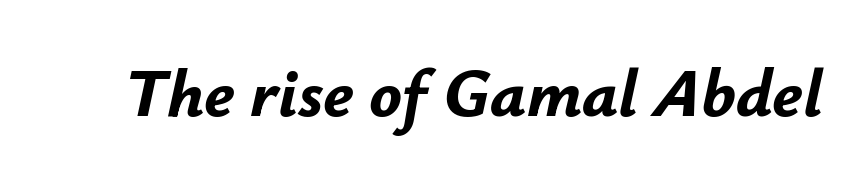
The image shows 68 px bold type, italic (leaning right); set normal letter spacing, not underlined; low stroke contrast and a small x-height.
